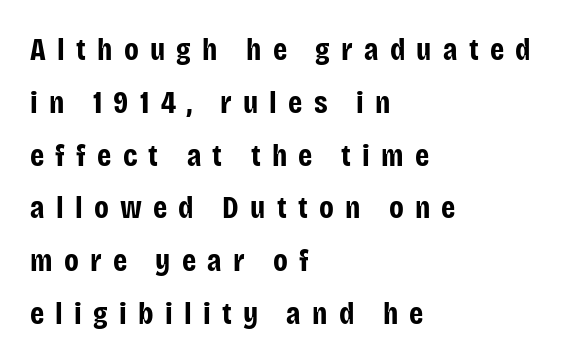
The image shows 32 px bold, condensed sans-serif type, upright; set left-aligned, normal line spacing (1.65x), unusually wide letter spacing (+0.35 em), not underlined; low stroke contrast and a large x-height.
